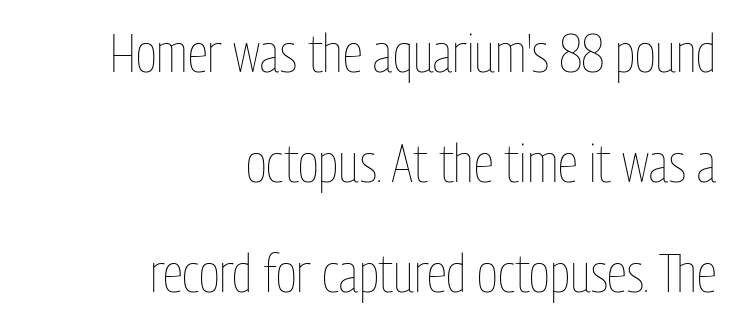
{"italic": "no", "bold": "no", "weight": "thin", "width": "condensed", "stroke_contrast": "low", "x_height": "medium", "monospaced": "no", "underline": "no", "align": "right", "line_spacing": "loose", "line_spacing_ratio": 2.08, "letter_spacing": "normal", "letter_spacing_em": 0.0, "glyph_px": 53}
